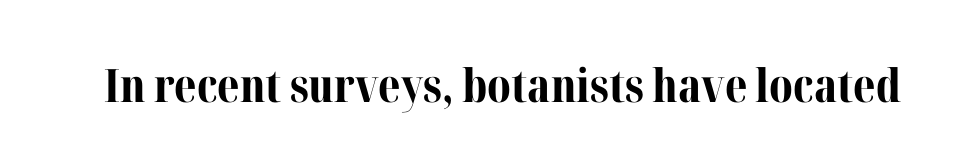
Q: Is the text bold? A: Yes.
Q: Is the text italic (slanted)? A: No, it is upright.
Q: Is the typeface a serif or a sans-serif typeface? A: Serif.
Q: Is the text underlined? A: No.
Q: Is the spacing between letters normal or unusually wide? A: Normal.
Q: Width (condensed, normal, or wide)? A: Normal.
Q: Stroke contrast? A: Medium.
Q: x-height? A: Medium.
Q: Monospaced? A: No.
